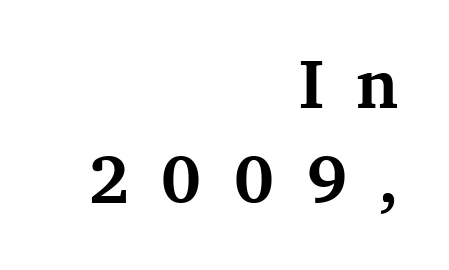
The image shows 68 px bold serif type, upright; set right-aligned, normal line spacing (1.4x), unusually wide letter spacing (+0.48 em), not underlined; medium stroke contrast and a medium x-height.
